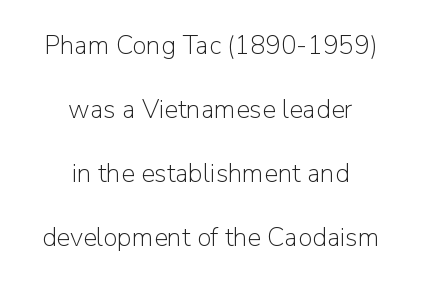
Q: Is the text bold? A: No.
Q: Is the text italic (slanted)? A: No, it is upright.
Q: Is the text underlined? A: No.
Q: How is the paragraph aligned? A: Centered.
Q: Is the spacing between letters normal or unusually wide? A: Normal.
Q: Is the spacing between lines tight, normal or loose? A: Loose.
